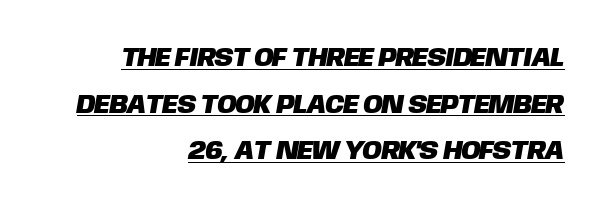
A flush-right, rag-left setting is used for this passage. Descenders here cross a horizontal rule under the line. Each word holds together tightly as a unit, with standard inter-letter gaps.
